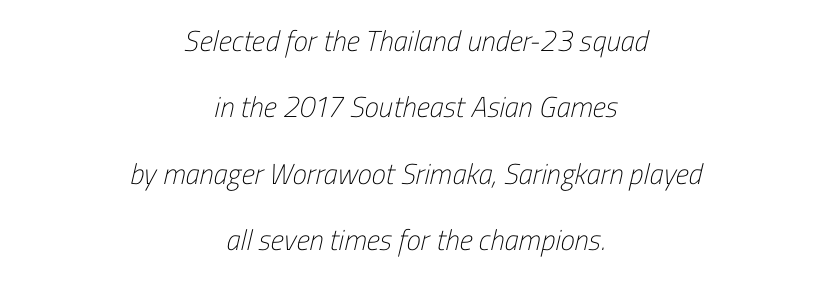
{"serif": "no", "bold": "no", "weight": "light", "width": "condensed", "stroke_contrast": "low", "x_height": "medium", "monospaced": "no", "underline": "no", "align": "center", "line_spacing": "loose", "line_spacing_ratio": 2.29, "letter_spacing": "normal", "letter_spacing_em": 0.0, "glyph_px": 29}
